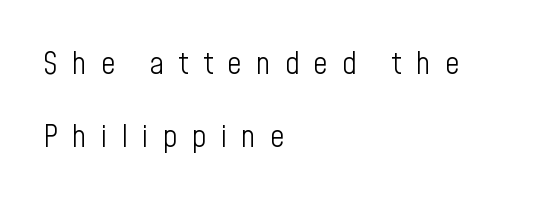
The image shows 31 px light, condensed sans-serif type, upright; set left-aligned, loose line spacing (2.36x), unusually wide letter spacing (+0.46 em), not underlined; low stroke contrast and a medium x-height.
